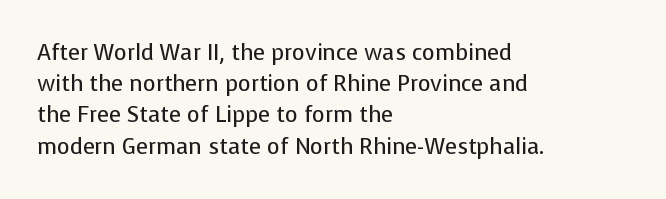
Every row of glyphs begins at an identical x-position on the left. The typesetting does not lean heavy: it is not bold. One glance says typical: line gaps are just what's usual. Underlining? Definitely not there.
